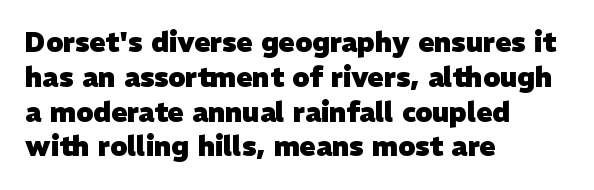
The image shows 27 px bold type; set left-aligned, normal line spacing (1.29x), normal letter spacing, not underlined.
